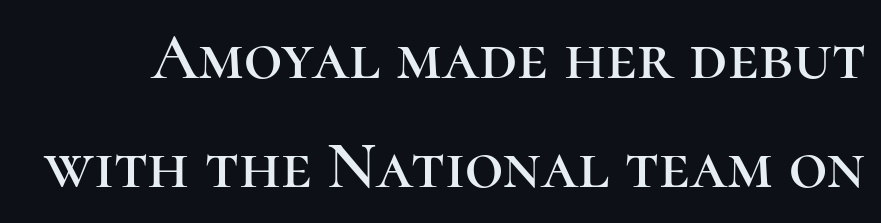
Do the characters align in a grid? No, the font is proportional. Classification — serif. Look at the tracking — it's just the regular setting, nothing added. Quick note: not italic, upright.
